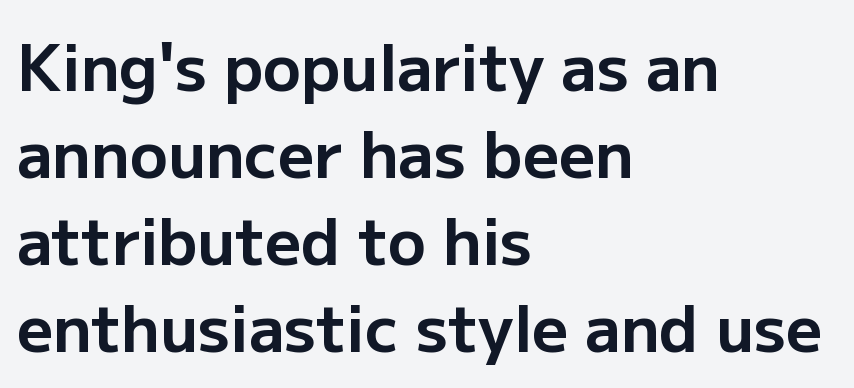
Q: Is the text bold? A: Yes.
Q: Is the text italic (slanted)? A: No, it is upright.
Q: Is the typeface a serif or a sans-serif typeface? A: Sans-serif.
Q: Is the text underlined? A: No.
Q: How is the paragraph aligned? A: Left-aligned.
Q: Is the spacing between letters normal or unusually wide? A: Normal.
Q: Is the spacing between lines tight, normal or loose? A: Normal.
Q: Width (condensed, normal, or wide)? A: Normal.
Q: Stroke contrast? A: Low.
Q: x-height? A: Medium.
Q: Monospaced? A: No.
